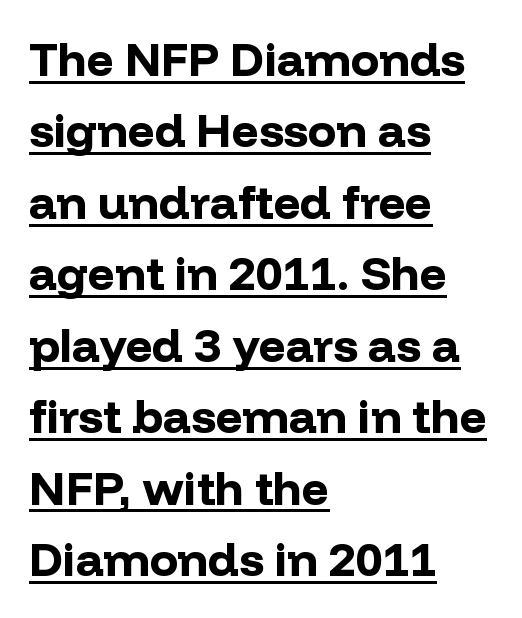
{"serif": "no", "italic": "no", "bold": "yes", "weight": "bold", "width": "normal", "stroke_contrast": "low", "x_height": "medium", "monospaced": "no", "underline": "yes", "align": "left", "line_spacing": "normal", "line_spacing_ratio": 1.52, "letter_spacing": "normal", "letter_spacing_em": 0.0, "glyph_px": 47}
